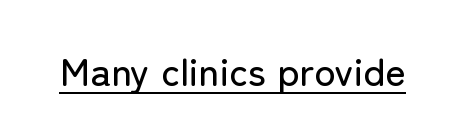
{"serif": "no", "italic": "no", "width": "normal", "stroke_contrast": "low", "x_height": "medium", "monospaced": "no", "underline": "yes", "letter_spacing": "normal", "letter_spacing_em": 0.0, "glyph_px": 39}
